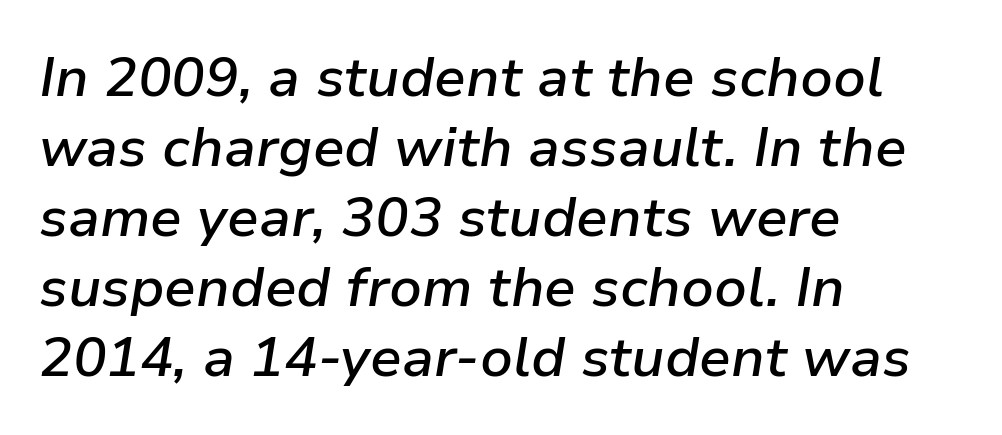
The image shows 56 px semibold type, italic (leaning right); set left-aligned, normal line spacing (1.25x), normal letter spacing, not underlined; low stroke contrast and a medium x-height.
